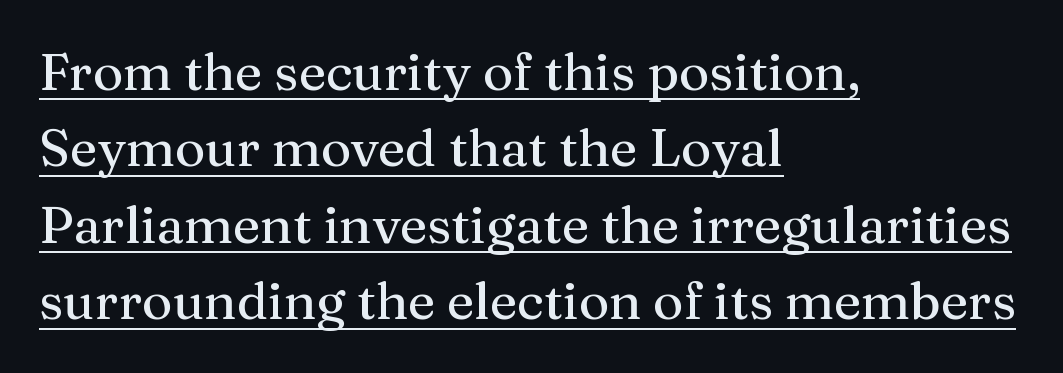
{"serif": "yes", "italic": "no", "width": "normal", "stroke_contrast": "medium", "x_height": "medium", "monospaced": "no", "underline": "yes", "align": "left", "line_spacing": "normal", "line_spacing_ratio": 1.47, "letter_spacing": "normal", "letter_spacing_em": 0.0, "glyph_px": 52}
